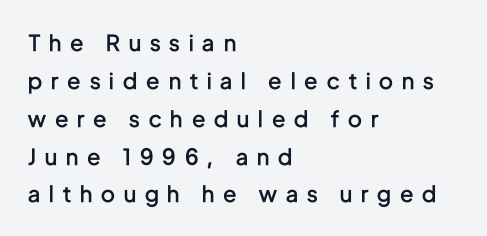
{"italic": "no", "bold": "semi", "underline": "no", "align": "left", "line_spacing_ratio": 1.72, "letter_spacing": "wide", "letter_spacing_em": 0.41, "glyph_px": 22}
